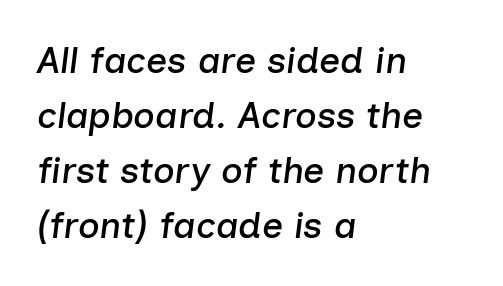
The image shows 37 px text type, italic (leaning right); set left-aligned, normal line spacing (1.49x), normal letter spacing, not underlined; low stroke contrast and a medium x-height.
